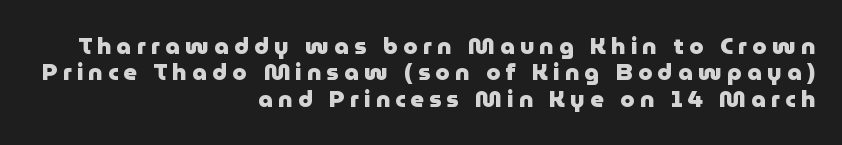
{"italic": "no", "bold": "yes", "underline": "no", "align": "right", "line_spacing": "tight", "line_spacing_ratio": 1.15, "letter_spacing": "wide", "letter_spacing_em": 0.23, "glyph_px": 23}
